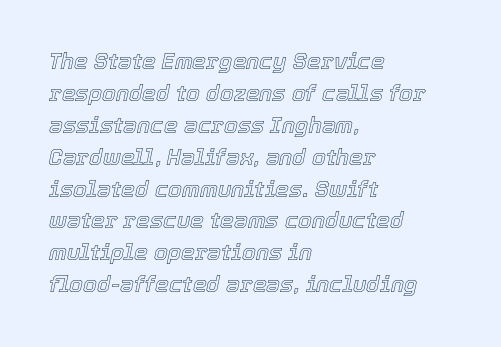
{"italic": "yes", "lean": "right", "slant_degrees": 12, "underline": "no", "align": "left", "line_spacing": "normal", "line_spacing_ratio": 1.45, "letter_spacing": "normal", "letter_spacing_em": 0.0, "glyph_px": 22}
